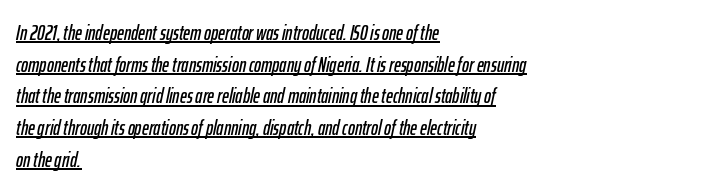
{"italic": "yes", "lean": "right", "slant_degrees": 12, "underline": "yes", "align": "left", "line_spacing": "normal", "line_spacing_ratio": 1.51, "letter_spacing": "normal", "letter_spacing_em": 0.0, "glyph_px": 21}
